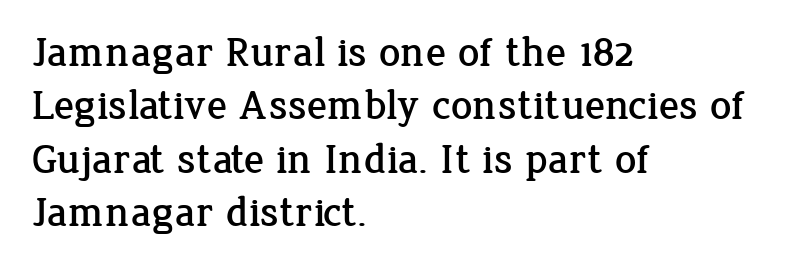
Which margin do the lines hug? The left one — the right edge is uneven. Honestly, there is no underline to notice here at all. The font family rendered here belongs to the serif group. Regarding leading, the lines here are spaced in the standard way. Is this a fixed-width face? No — the glyphs have proportional, varying widths. No extra tracking has been applied to these lines.
